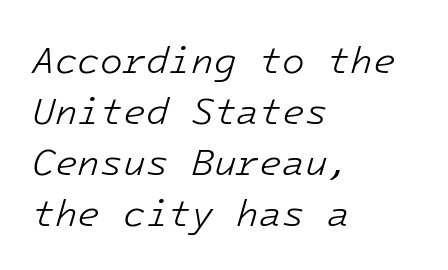
Q: Is the text bold? A: No.
Q: Is the text italic (slanted)? A: Yes, it leans right by about 16 degrees.
Q: Is the text underlined? A: No.
Q: How is the paragraph aligned? A: Left-aligned.
Q: Is the spacing between letters normal or unusually wide? A: Normal.
Q: Is the spacing between lines tight, normal or loose? A: Normal.
Q: Width (condensed, normal, or wide)? A: Normal.
Q: Stroke contrast? A: Low.
Q: x-height? A: Medium.
Q: Monospaced? A: Yes.
